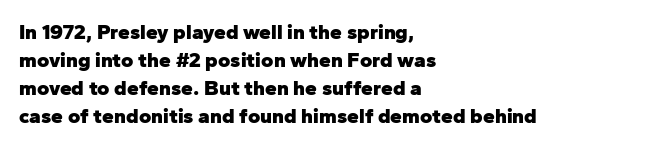
{"italic": "no", "bold": "yes", "underline": "no", "align": "left", "line_spacing": "normal", "line_spacing_ratio": 1.33, "letter_spacing": "normal", "letter_spacing_em": 0.0, "glyph_px": 21}
